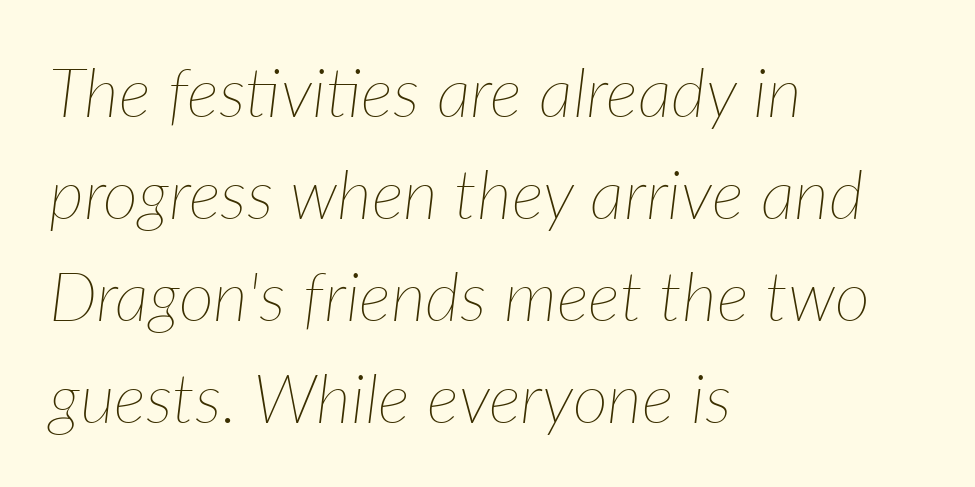
The image shows 68 px thin type, italic (leaning right); set left-aligned, normal line spacing (1.5x), normal letter spacing, not underlined; low stroke contrast and a medium x-height.
